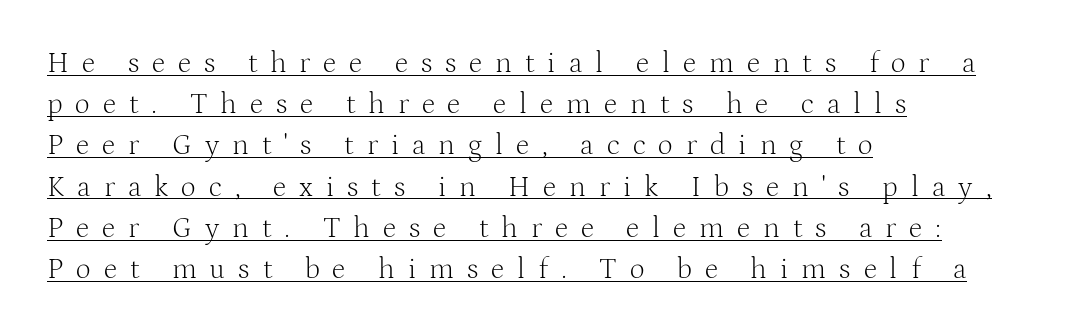
Proportional: the letters do not fall into vertical columns. Is there any slant? The stems are plumb. The rendering uses a moderate line-height, typical for paragraphs. Visually the block forms a straight wall on the left and a jagged coastline on the right. A continuous stroke trails under the words, as in a hyperlink.
